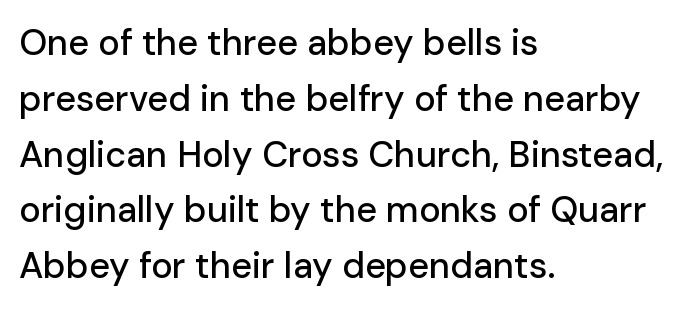
{"serif": "no", "italic": "no", "width": "normal", "stroke_contrast": "low", "x_height": "medium", "monospaced": "no", "underline": "no", "align": "left", "line_spacing": "normal", "line_spacing_ratio": 1.55, "letter_spacing": "normal", "letter_spacing_em": 0.0, "glyph_px": 36}
